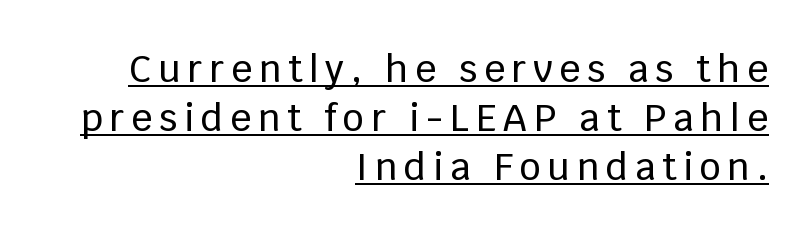
A flush-right, rag-left setting is used for this passage. Rendered with straight, roman letterforms. Each new line begins a customary step beneath the previous one. These lines are rendered in a variable-pitch font. Serifs: no, the terminals of the letterforms are clean.
